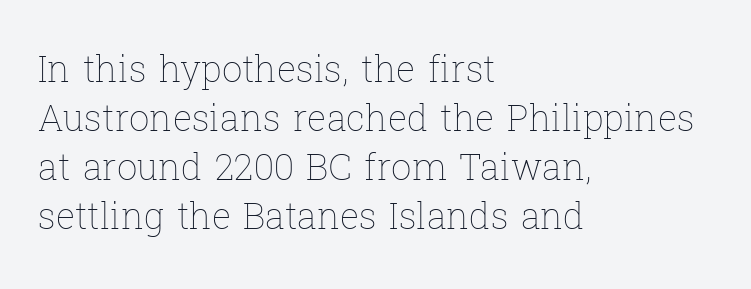
The image shows 36 px thin type, upright; set left-aligned, normal line spacing (1.36x), normal letter spacing, not underlined; low stroke contrast and a medium x-height.
